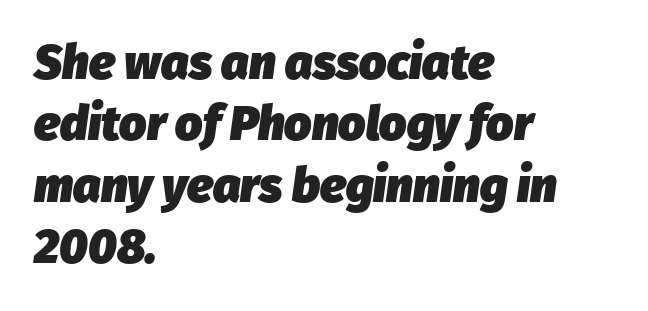
The block of text has a typical density, with ordinary space between rows. Underline: absent. Is the letter spacing exaggerated? No — it looks like the ordinary default. The font's italic variant was chosen for this text. The letters advance in unequal steps, a hallmark of proportional type. This rendering uses left alignment, leaving the right contour irregular.
